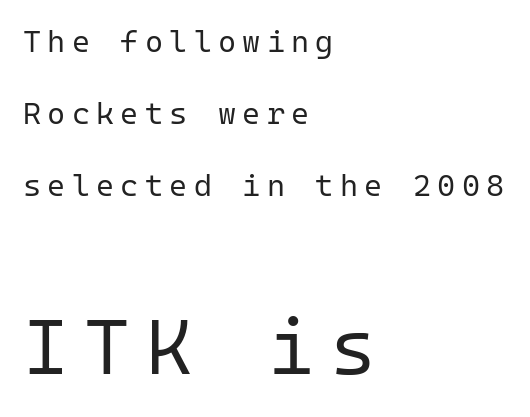
{"serif": "no", "italic": "no", "bold": "no", "weight": "regular", "width": "normal", "stroke_contrast": "low", "x_height": "medium", "monospaced": "yes", "underline": "no", "align": "left", "line_spacing": "loose", "line_spacing_ratio": 2.32, "letter_spacing": "wide", "letter_spacing_em": 0.2, "larger_block": "second", "size_ratio": 2.52, "glyph_px": 78}
